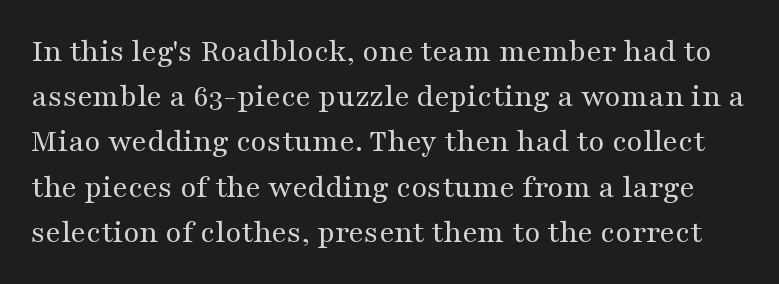
Note: serifs present on the glyphs. Has an underline been added? It has not. Is the type heavy? It reads as light-to-regular instead. How would I describe the line gaps? Plain and ordinary.
